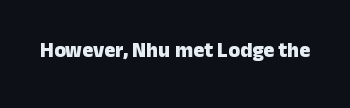
The letterforms sit shoulder to shoulder at normal distance. These lines were composed using upright roman letters. Check the space under the baseline: it is left empty. The sample has been set heavy, in full bold.
